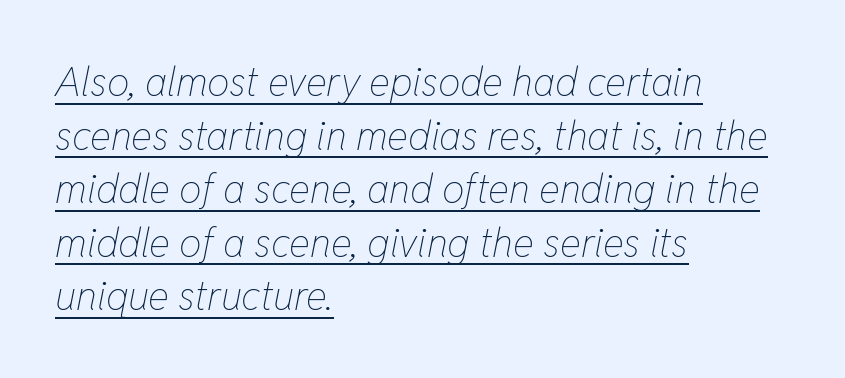
Italic? Definitely — the glyphs are oblique. Glyph-to-glyph distance matches everyday printed text. Every row of glyphs begins at an identical x-position on the left. Stem width sits at or under what a default text font uses.
